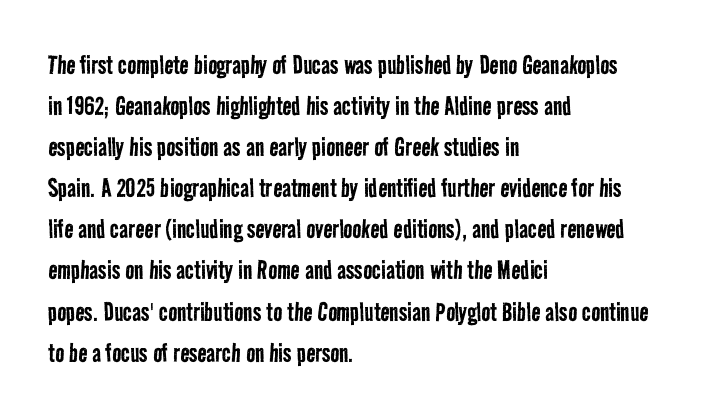
{"serif": "no", "bold": "no", "weight": "regular", "width": "condensed", "stroke_contrast": "low", "x_height": "medium", "monospaced": "no", "underline": "no", "align": "left", "line_spacing": "normal", "line_spacing_ratio": 1.37, "letter_spacing": "normal", "letter_spacing_em": 0.0, "glyph_px": 30}
